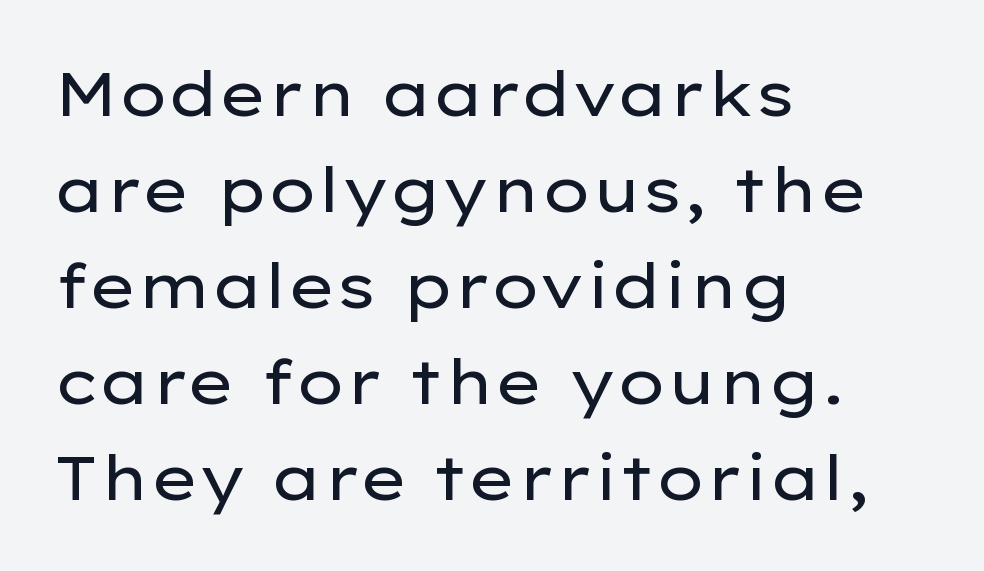
{"serif": "no", "italic": "no", "bold": "no", "weight": "regular", "width": "wide", "stroke_contrast": "low", "x_height": "medium", "monospaced": "no", "underline": "no", "align": "left", "line_spacing": "normal", "line_spacing_ratio": 1.55, "letter_spacing": "normal", "letter_spacing_em": 0.0, "glyph_px": 62}
